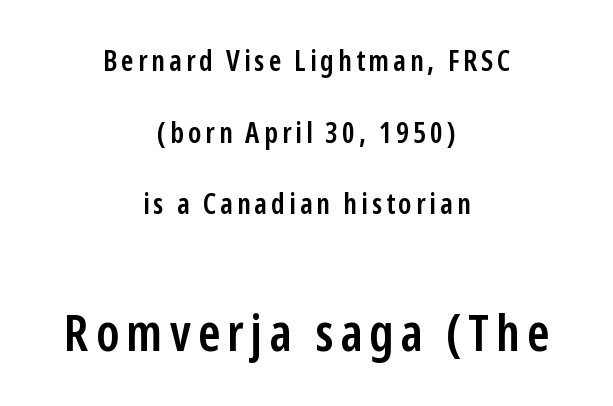
Q: Is the text bold? A: Semi-bold.
Q: Is the text italic (slanted)? A: No, it is upright.
Q: Is the typeface a serif or a sans-serif typeface? A: Sans-serif.
Q: Is the text underlined? A: No.
Q: How is the paragraph aligned? A: Centered.
Q: Is the spacing between lines tight, normal or loose? A: Loose.
Q: Which block of text is set in a larger size, the first (top) or the second (bottom)? A: The second (bottom) one.
Q: Width (condensed, normal, or wide)? A: Condensed.
Q: Stroke contrast? A: Low.
Q: x-height? A: Medium.
Q: Monospaced? A: No.
